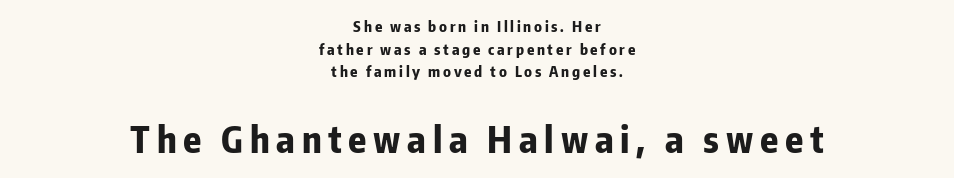
Q: Is the text bold? A: Yes.
Q: Is the text italic (slanted)? A: No, it is upright.
Q: Is the typeface a serif or a sans-serif typeface? A: Sans-serif.
Q: Is the text underlined? A: No.
Q: How is the paragraph aligned? A: Centered.
Q: Is the spacing between lines tight, normal or loose? A: Normal.
Q: Which block of text is set in a larger size, the first (top) or the second (bottom)? A: The second (bottom) one.
Q: Width (condensed, normal, or wide)? A: Condensed.
Q: Stroke contrast? A: Low.
Q: x-height? A: Medium.
Q: Monospaced? A: No.
